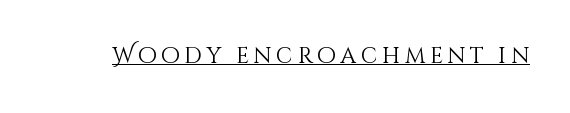
The image shows 22 px text type, upright; set unusually wide letter spacing (+0.21 em), underlined.
